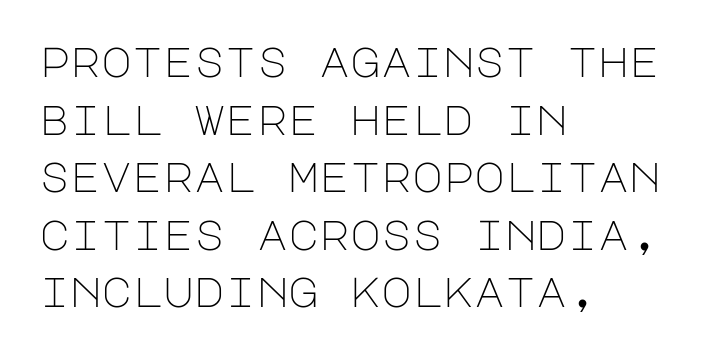
Q: Is the text bold? A: No.
Q: Is the text italic (slanted)? A: No, it is upright.
Q: Is the typeface a serif or a sans-serif typeface? A: Sans-serif.
Q: Is the text underlined? A: No.
Q: How is the paragraph aligned? A: Left-aligned.
Q: Is the spacing between letters normal or unusually wide? A: Normal.
Q: Is the spacing between lines tight, normal or loose? A: Normal.
Q: Width (condensed, normal, or wide)? A: Normal.
Q: Stroke contrast? A: Low.
Q: x-height? A: Large.
